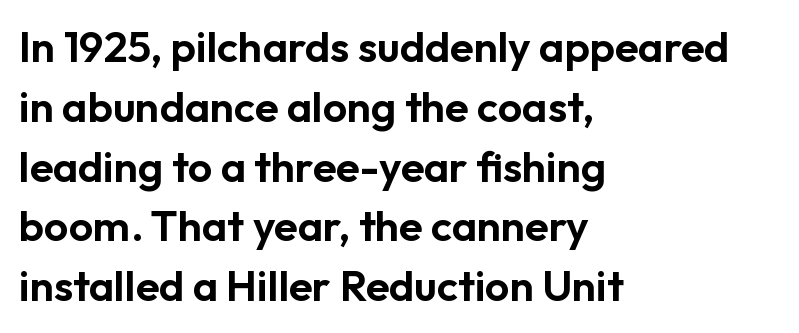
Q: Is the text italic (slanted)? A: No, it is upright.
Q: Is the typeface a serif or a sans-serif typeface? A: Sans-serif.
Q: Is the text underlined? A: No.
Q: How is the paragraph aligned? A: Left-aligned.
Q: Is the spacing between letters normal or unusually wide? A: Normal.
Q: Is the spacing between lines tight, normal or loose? A: Normal.
Q: Width (condensed, normal, or wide)? A: Normal.
Q: Stroke contrast? A: Low.
Q: x-height? A: Medium.
Q: Monospaced? A: No.
